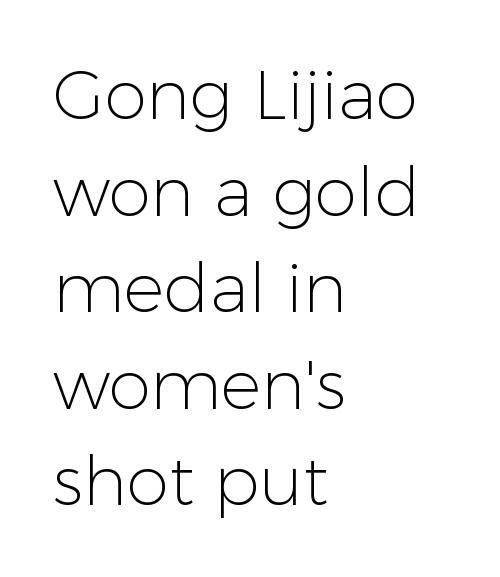
Q: Is the text bold? A: No.
Q: Is the text italic (slanted)? A: No, it is upright.
Q: Is the typeface a serif or a sans-serif typeface? A: Sans-serif.
Q: Is the text underlined? A: No.
Q: How is the paragraph aligned? A: Left-aligned.
Q: Is the spacing between letters normal or unusually wide? A: Normal.
Q: Is the spacing between lines tight, normal or loose? A: Normal.
Q: Width (condensed, normal, or wide)? A: Normal.
Q: Stroke contrast? A: Low.
Q: x-height? A: Medium.
Q: Monospaced? A: No.
